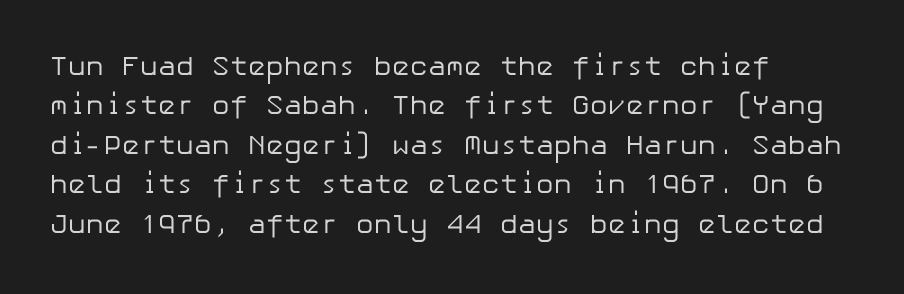
Summary of weight: not heavy and not bold. The specimen omits any rule beneath the text block's lines. The passage shown has conventional tracking throughout. The lines sit at an ordinary, default distance from one another. Posture: upright roman.
